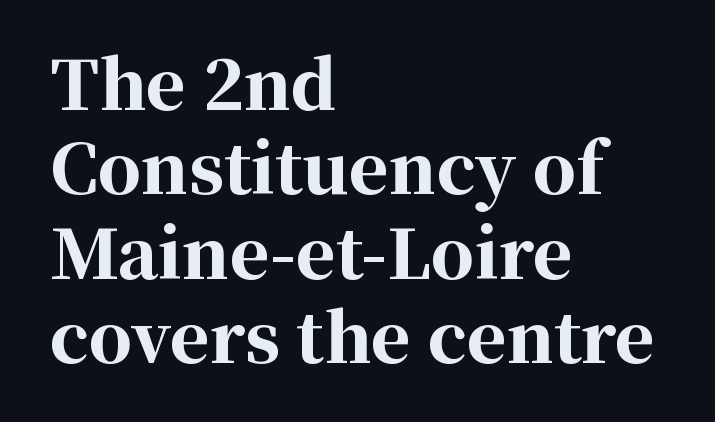
Q: Is the text bold? A: Yes.
Q: Is the text italic (slanted)? A: No, it is upright.
Q: Is the typeface a serif or a sans-serif typeface? A: Serif.
Q: Is the text underlined? A: No.
Q: How is the paragraph aligned? A: Left-aligned.
Q: Is the spacing between letters normal or unusually wide? A: Normal.
Q: Width (condensed, normal, or wide)? A: Normal.
Q: Stroke contrast? A: High.
Q: x-height? A: Medium.
Q: Monospaced? A: No.
